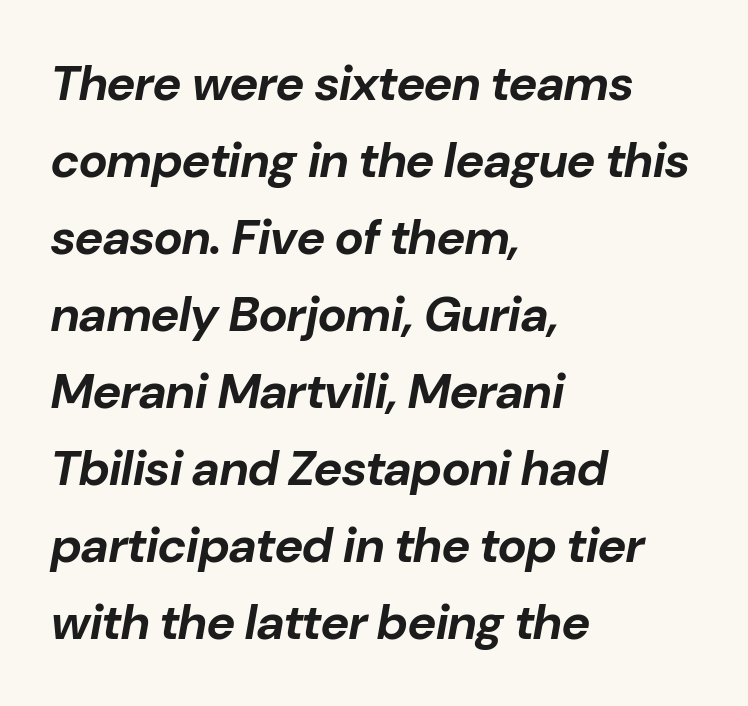
{"italic": "yes", "lean": "right", "slant_degrees": 10, "bold": "yes", "weight": "bold", "width": "normal", "stroke_contrast": "low", "x_height": "medium", "monospaced": "no", "underline": "no", "align": "left", "line_spacing": "normal", "line_spacing_ratio": 1.57, "letter_spacing": "normal", "letter_spacing_em": 0.0, "glyph_px": 49}
